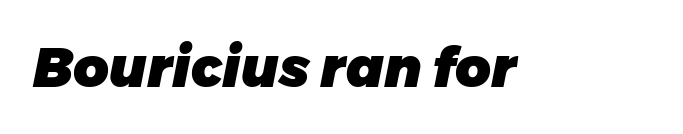
Q: Is the text bold? A: Yes.
Q: Is the text italic (slanted)? A: Yes, it leans right by about 11 degrees.
Q: Is the text underlined? A: No.
Q: Is the spacing between letters normal or unusually wide? A: Normal.
Q: Width (condensed, normal, or wide)? A: Normal.
Q: Stroke contrast? A: Low.
Q: x-height? A: Medium.
Q: Monospaced? A: No.
